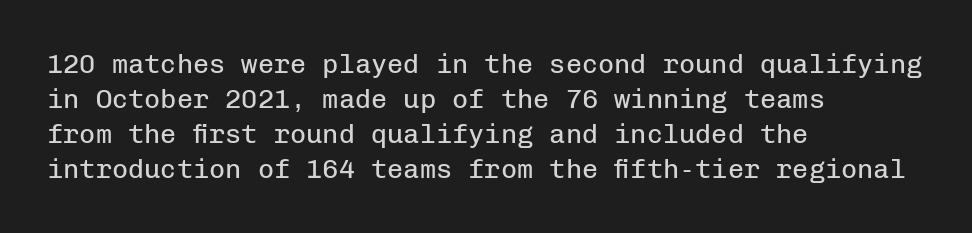
{"italic": "no", "bold": "no", "underline": "no", "align": "left", "line_spacing": "normal", "line_spacing_ratio": 1.3, "letter_spacing": "normal", "letter_spacing_em": 0.0, "glyph_px": 27}
